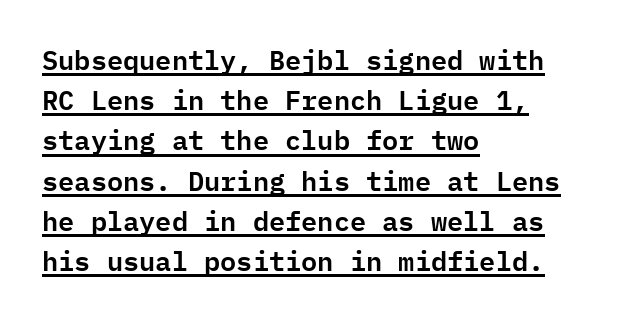
Q: Is the text italic (slanted)? A: No, it is upright.
Q: Is the text underlined? A: Yes.
Q: How is the paragraph aligned? A: Left-aligned.
Q: Is the spacing between letters normal or unusually wide? A: Normal.
Q: Is the spacing between lines tight, normal or loose? A: Normal.
